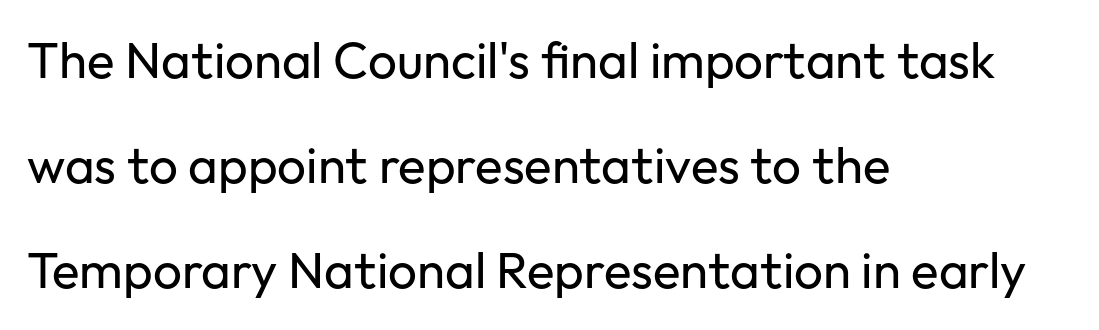
The image shows 51 px regular-weight sans-serif type, upright; set left-aligned, loose line spacing (2.06x), normal letter spacing, not underlined; low stroke contrast and a medium x-height.
